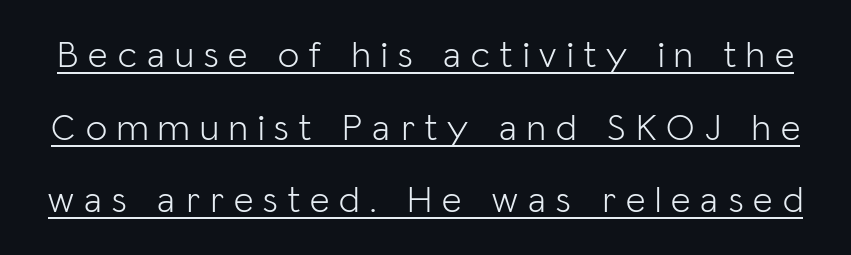
Emphasis is given by a line drawn under the lettering. The rendering uses natural spacing where letterforms have individual widths. Baseline-to-baseline distance is far greater than the letter height. Characters follow at a spacing far wider than the type designer built in. Font category for this specimen: sans-serif.
